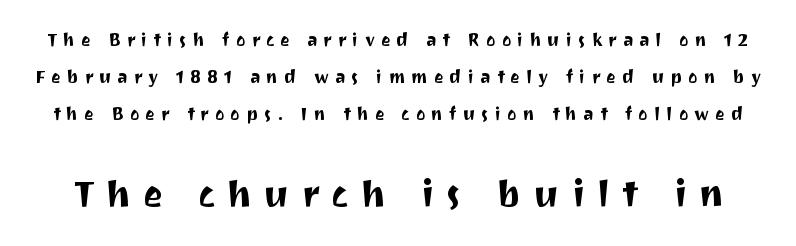
{"serif": "no", "italic": "no", "width": "normal", "stroke_contrast": "medium", "x_height": "medium", "monospaced": "no", "underline": "no", "line_spacing": "loose", "line_spacing_ratio": 2.06, "letter_spacing": "wide", "letter_spacing_em": 0.33, "larger_block": "second", "size_ratio": 2.06, "glyph_px": 37}
